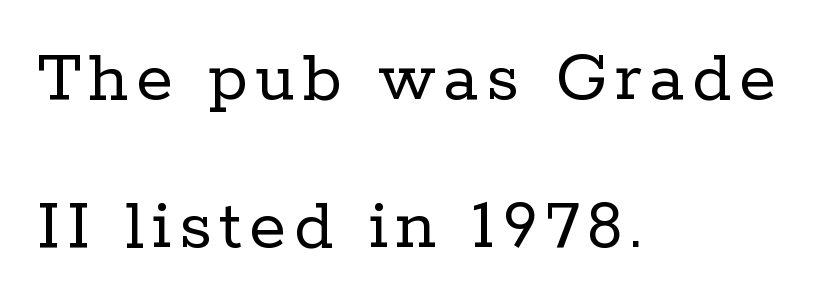
Q: Is the text bold? A: No.
Q: Is the text italic (slanted)? A: No, it is upright.
Q: Is the typeface a serif or a sans-serif typeface? A: Serif.
Q: Is the text underlined? A: No.
Q: How is the paragraph aligned? A: Left-aligned.
Q: Is the spacing between lines tight, normal or loose? A: Loose.
Q: Width (condensed, normal, or wide)? A: Normal.
Q: Stroke contrast? A: Low.
Q: x-height? A: Medium.
Q: Monospaced? A: No.
